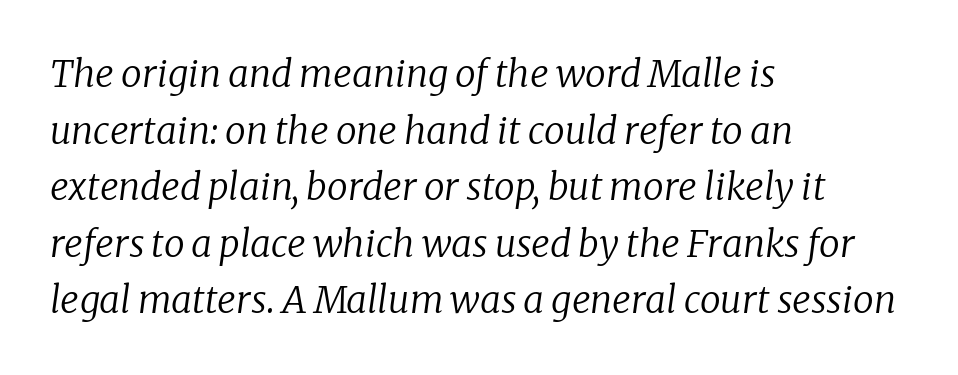
Q: Is the text bold? A: No.
Q: Is the text italic (slanted)? A: Yes, it leans right by about 8 degrees.
Q: Is the typeface a serif or a sans-serif typeface? A: Serif.
Q: Is the text underlined? A: No.
Q: How is the paragraph aligned? A: Left-aligned.
Q: Is the spacing between letters normal or unusually wide? A: Normal.
Q: Is the spacing between lines tight, normal or loose? A: Normal.
Q: Width (condensed, normal, or wide)? A: Normal.
Q: Stroke contrast? A: Low.
Q: x-height? A: Medium.
Q: Monospaced? A: No.
